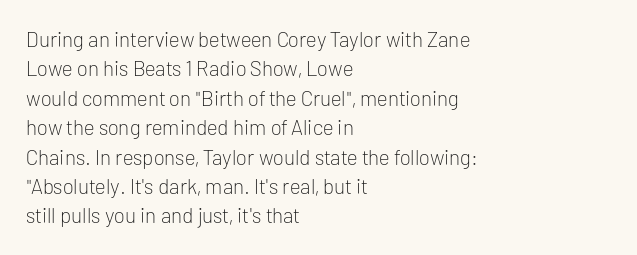
The image shows 21 px text type, upright; set left-aligned, normal line spacing (1.4x), normal letter spacing, not underlined.
